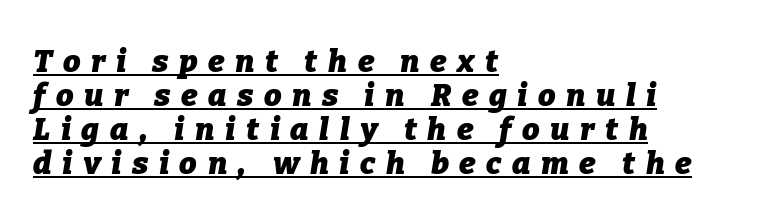
The image shows 31 px heavy type, italic (leaning right); set left-aligned, tight line spacing (1.1x), unusually wide letter spacing (+0.34 em), underlined; low stroke contrast and a medium x-height.
